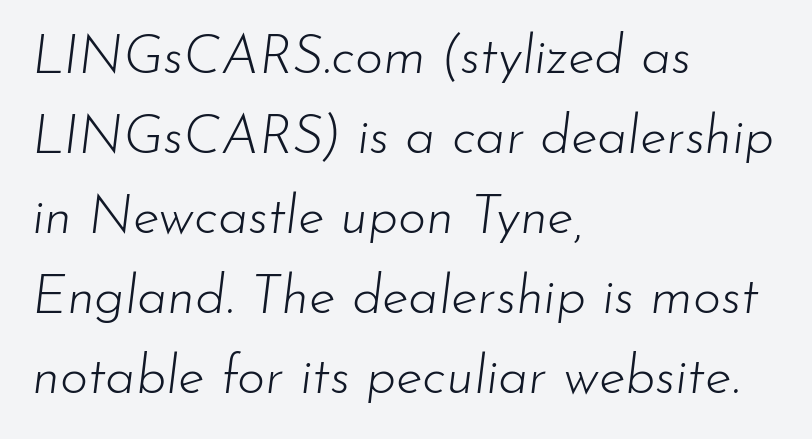
The image shows 54 px light type, italic (leaning right); set left-aligned, normal line spacing (1.48x), normal letter spacing, not underlined; low stroke contrast and a small x-height.
